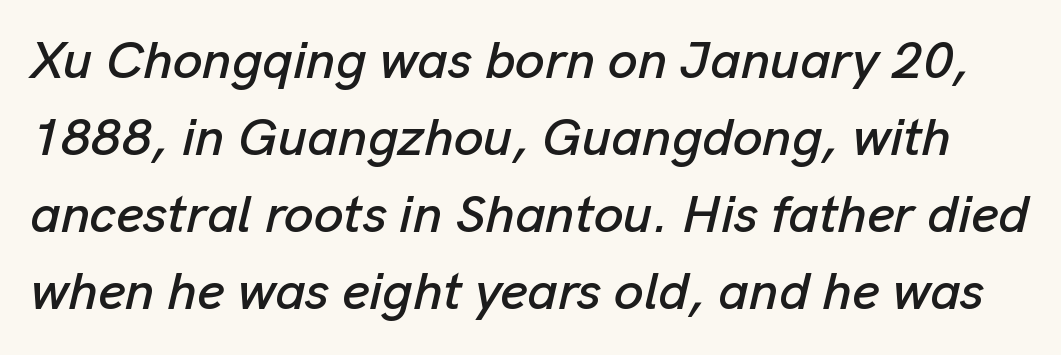
{"italic": "yes", "lean": "right", "slant_degrees": 13, "width": "normal", "stroke_contrast": "low", "x_height": "medium", "monospaced": "no", "underline": "no", "line_spacing": "normal", "line_spacing_ratio": 1.45, "letter_spacing": "normal", "letter_spacing_em": 0.0, "glyph_px": 53}
